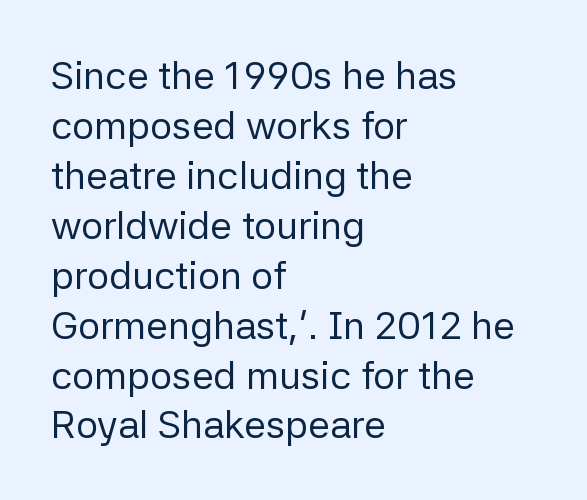
The image shows 39 px regular-weight sans-serif type, upright; set left-aligned, normal line spacing (1.28x), normal letter spacing, not underlined; low stroke contrast and a medium x-height.
